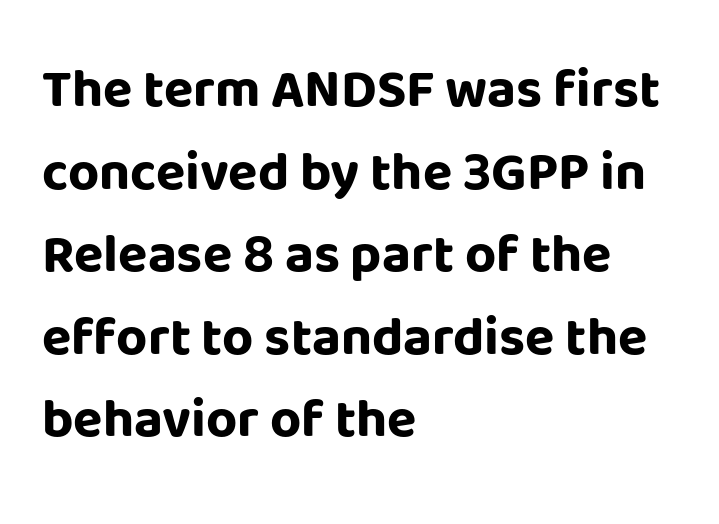
The image shows 54 px bold sans-serif type, upright; set left-aligned, normal line spacing (1.53x), normal letter spacing, not underlined; low stroke contrast and a large x-height.
